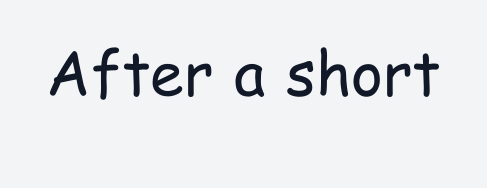
{"serif": "no", "italic": "no", "bold": "no", "weight": "regular", "width": "condensed", "stroke_contrast": "low", "x_height": "medium", "monospaced": "no", "underline": "no", "letter_spacing": "normal", "letter_spacing_em": 0.0, "glyph_px": 61}
